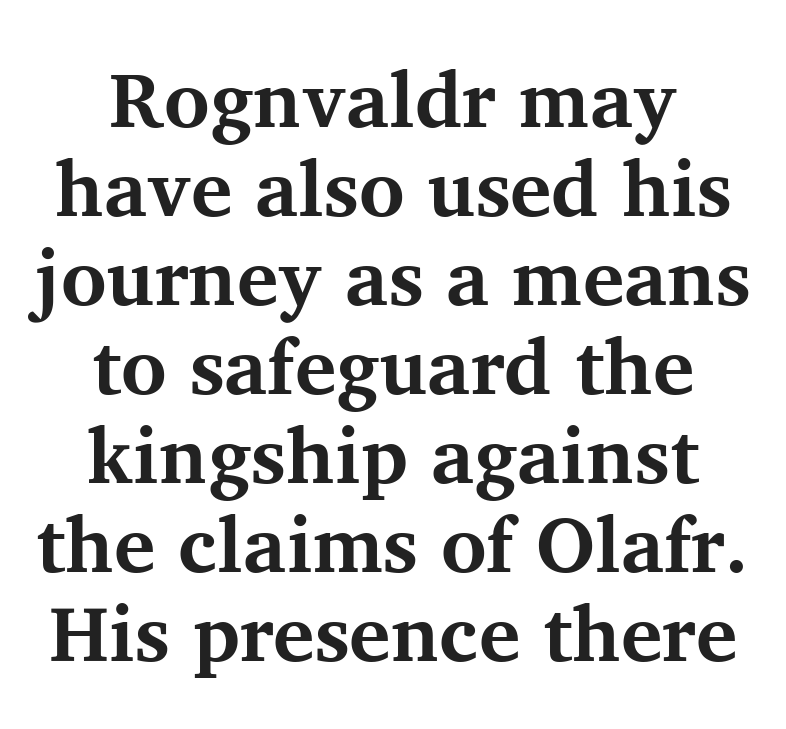
Q: Is the text bold? A: Yes.
Q: Is the text italic (slanted)? A: No, it is upright.
Q: Is the typeface a serif or a sans-serif typeface? A: Serif.
Q: Is the text underlined? A: No.
Q: How is the paragraph aligned? A: Centered.
Q: Is the spacing between letters normal or unusually wide? A: Normal.
Q: Is the spacing between lines tight, normal or loose? A: Tight.
Q: Width (condensed, normal, or wide)? A: Normal.
Q: Stroke contrast? A: Medium.
Q: x-height? A: Medium.
Q: Monospaced? A: No.
